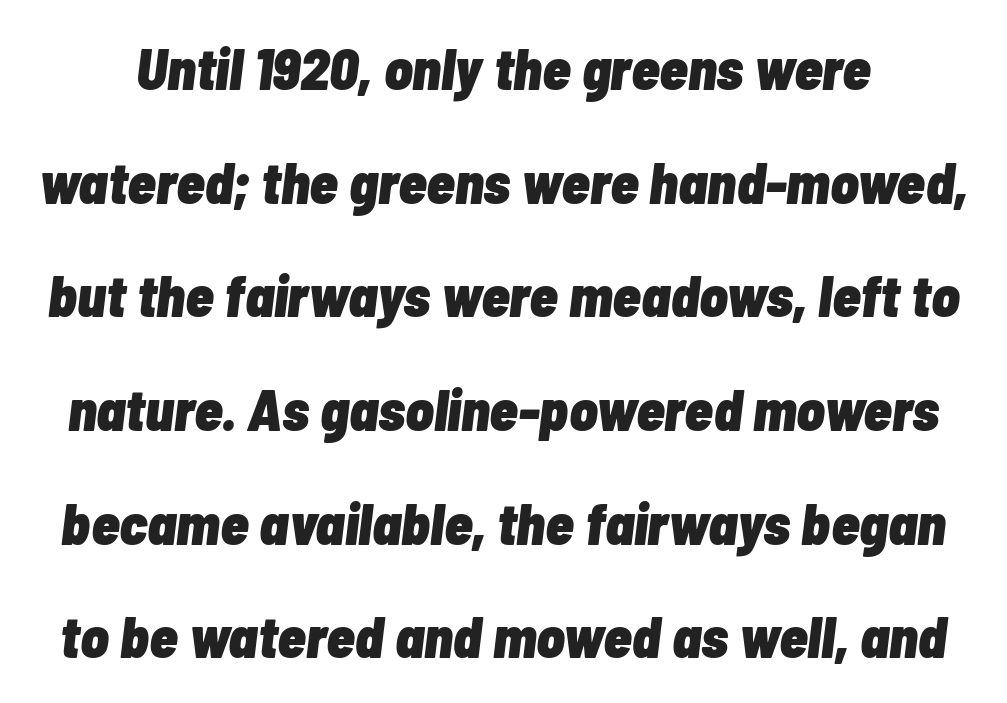
The image shows 58 px heavy, condensed type, italic (leaning right); set loose line spacing (1.96x), normal letter spacing, not underlined; low stroke contrast and a medium x-height.
